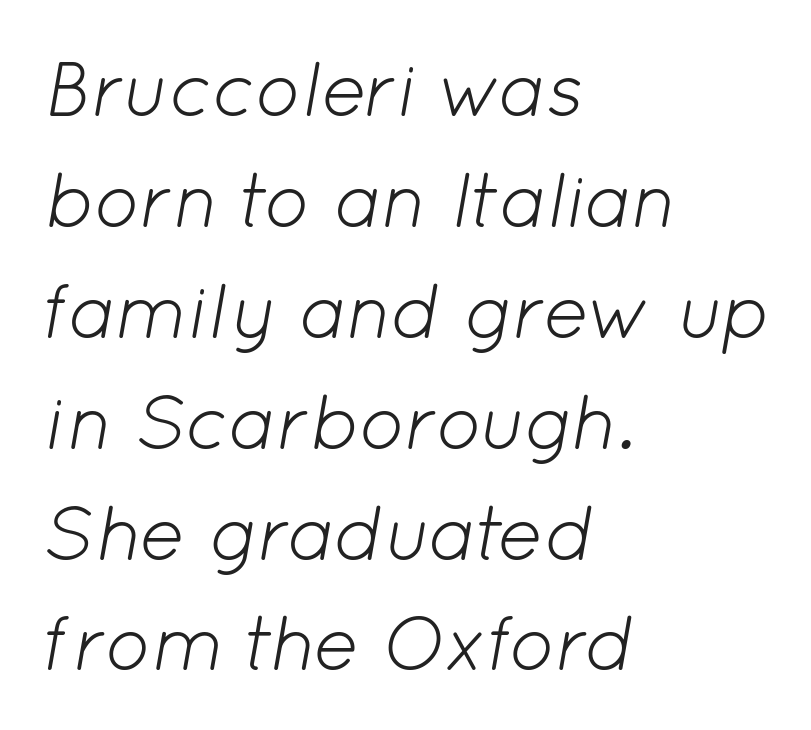
Italic: yes, the glyphs are oblique. Nobody drew a line under any word here. The letterforms sit at book weight or below. The leading is moderate, giving the passage an even texture. Here the designer chose a conventional face with non-uniform glyph widths.
